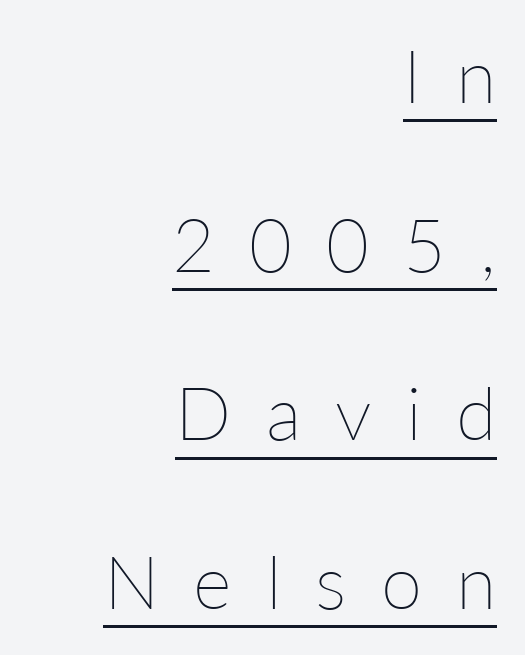
{"italic": "no", "bold": "no", "weight": "thin", "width": "normal", "stroke_contrast": "low", "x_height": "medium", "monospaced": "no", "underline": "yes", "align": "right", "line_spacing": "loose", "line_spacing_ratio": 2.28, "letter_spacing": "wide", "letter_spacing_em": 0.46, "glyph_px": 74}
